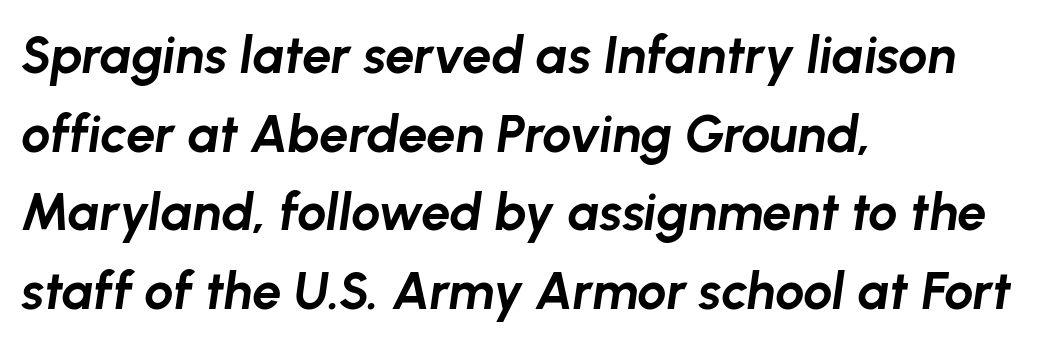
No word sits above an underline. An italicized treatment has been applied to the whole sample. Line spacing here is normal. The rendering anchors every line to the left-hand side. Looks like regular typesetting: each glyph gets only the width it needs.
